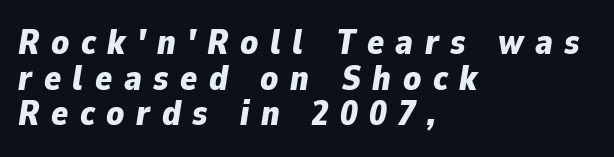
Q: Is the text bold? A: Yes.
Q: Is the text italic (slanted)? A: Yes, it leans right by about 9 degrees.
Q: Is the text underlined? A: No.
Q: How is the paragraph aligned? A: Left-aligned.
Q: Is the spacing between letters normal or unusually wide? A: Unusually wide.
Q: Is the spacing between lines tight, normal or loose? A: Tight.
Q: Width (condensed, normal, or wide)? A: Normal.
Q: Stroke contrast? A: Low.
Q: x-height? A: Medium.
Q: Monospaced? A: No.
